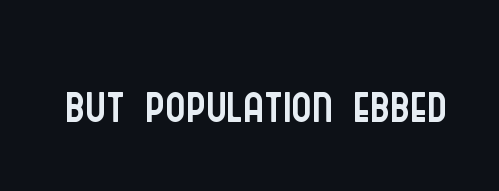
{"serif": "no", "italic": "no", "bold": "no", "weight": "light", "width": "condensed", "stroke_contrast": "low", "x_height": "large", "monospaced": "no", "underline": "no", "letter_spacing": "normal", "letter_spacing_em": 0.0, "glyph_px": 77}
